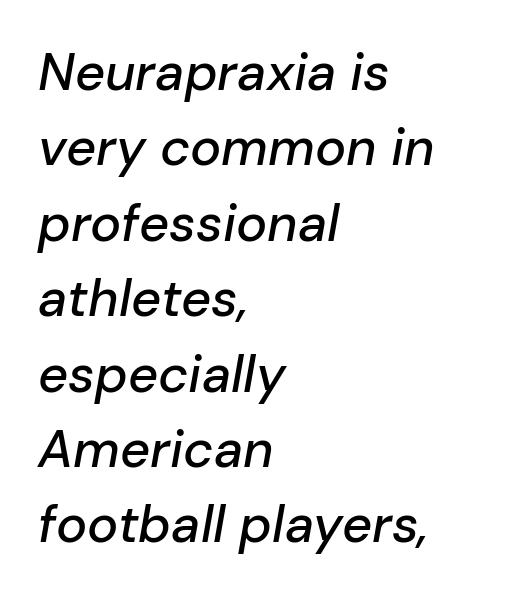
{"italic": "yes", "lean": "right", "slant_degrees": 10, "width": "normal", "stroke_contrast": "low", "x_height": "medium", "monospaced": "no", "underline": "no", "align": "left", "line_spacing": "normal", "line_spacing_ratio": 1.45, "letter_spacing": "normal", "letter_spacing_em": 0.0, "glyph_px": 52}
